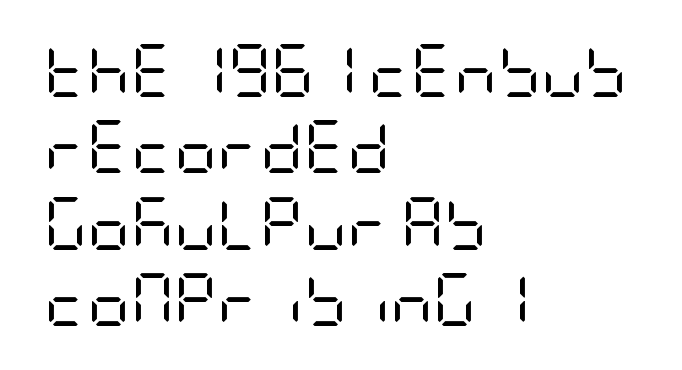
Q: Is the text bold? A: No.
Q: Is the text italic (slanted)? A: No, it is upright.
Q: Is the typeface a serif or a sans-serif typeface? A: Sans-serif.
Q: Is the text underlined? A: No.
Q: How is the paragraph aligned? A: Left-aligned.
Q: Is the spacing between letters normal or unusually wide? A: Normal.
Q: Is the spacing between lines tight, normal or loose? A: Normal.
Q: Width (condensed, normal, or wide)? A: Condensed.
Q: Stroke contrast? A: Low.
Q: x-height? A: Large.
